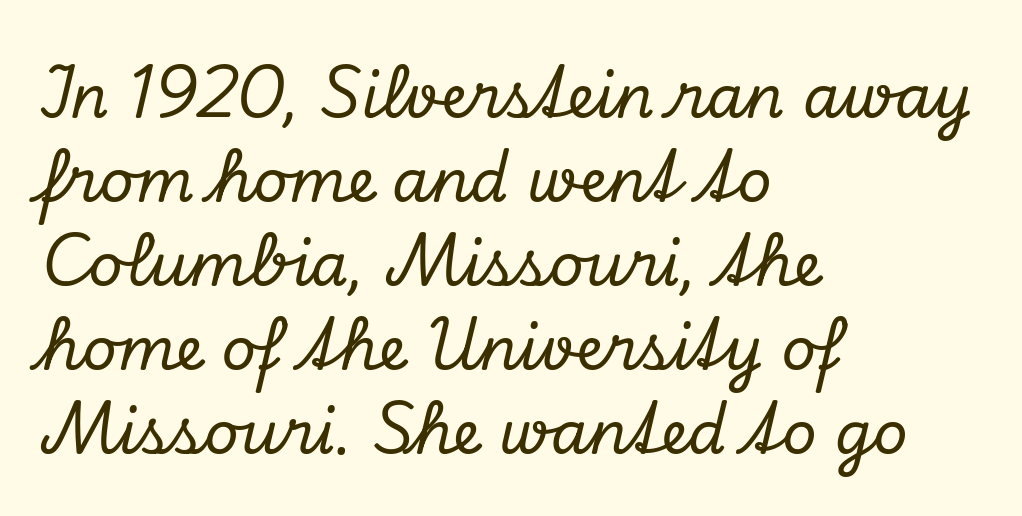
The image shows 60 px serif type, italic (leaning right); set left-aligned, normal line spacing (1.4x), normal letter spacing, not underlined; low stroke contrast and a small x-height.
